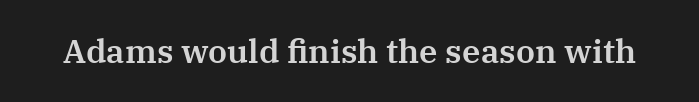
The baseline area is clear. The passage shown is typed in a proportional face where columns would drift. Unlike italic type, these characters show no tilt at all. What stands out about the letter spacing? Nothing — it is the standard amount. The passage shown is typeset with a serif family.
